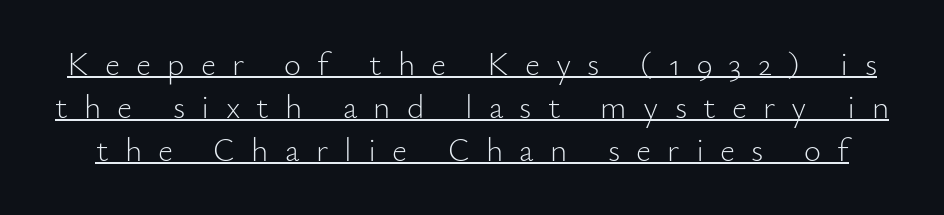
The image shows 33 px light sans-serif type, upright; set normal line spacing (1.3x), unusually wide letter spacing (+0.49 em), underlined; low stroke contrast and a small x-height.
